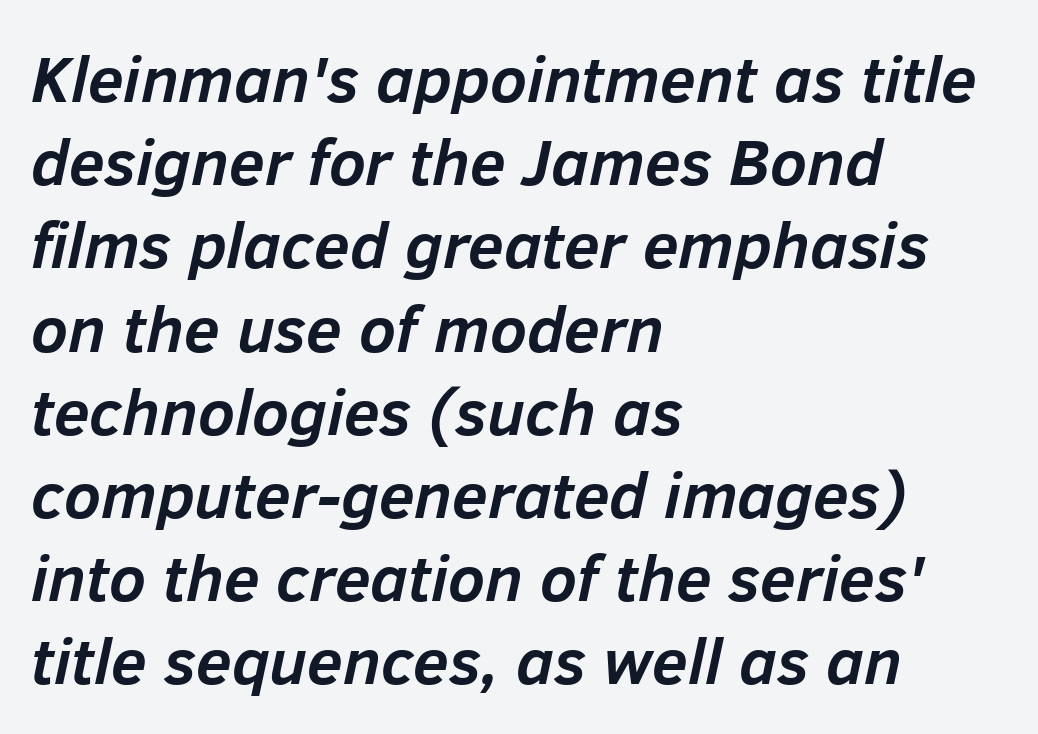
{"italic": "yes", "lean": "right", "slant_degrees": 12, "bold": "yes", "weight": "semibold", "width": "normal", "stroke_contrast": "low", "x_height": "medium", "monospaced": "no", "underline": "no", "align": "left", "line_spacing": "normal", "line_spacing_ratio": 1.28, "letter_spacing": "normal", "letter_spacing_em": 0.0, "glyph_px": 65}
